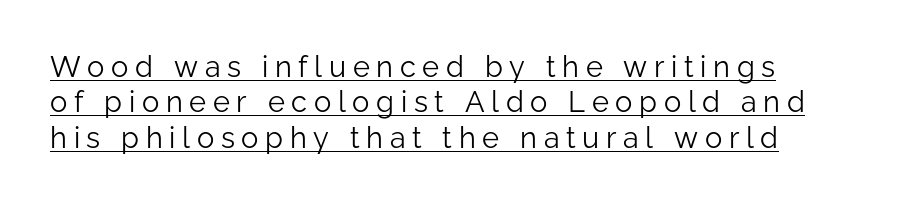
{"serif": "no", "italic": "no", "bold": "no", "weight": "light", "width": "normal", "stroke_contrast": "low", "x_height": "medium", "monospaced": "no", "underline": "yes", "line_spacing_ratio": 1.22, "letter_spacing": "wide", "letter_spacing_em": 0.23, "glyph_px": 29}
